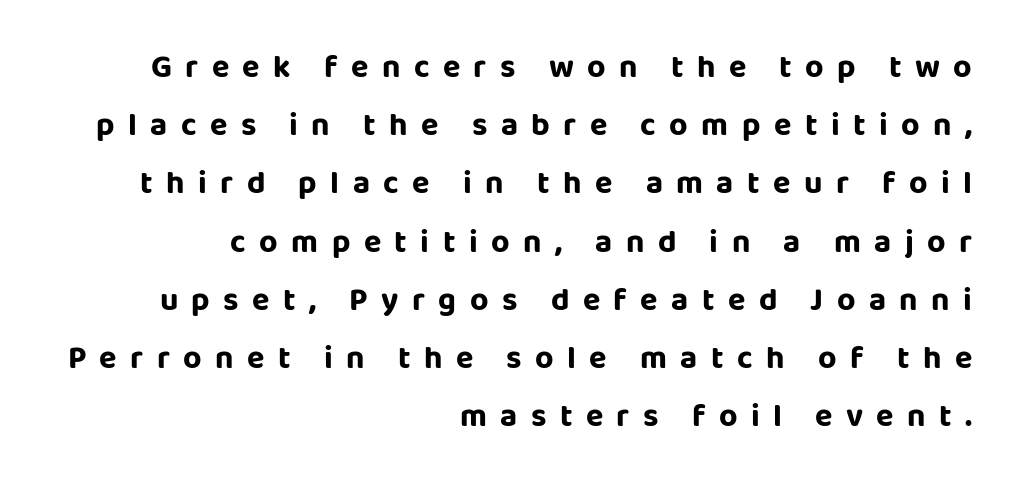
Q: Is the text bold? A: Yes.
Q: Is the text italic (slanted)? A: No, it is upright.
Q: Is the typeface a serif or a sans-serif typeface? A: Sans-serif.
Q: Is the text underlined? A: No.
Q: How is the paragraph aligned? A: Right-aligned.
Q: Is the spacing between letters normal or unusually wide? A: Unusually wide.
Q: Width (condensed, normal, or wide)? A: Normal.
Q: Stroke contrast? A: Low.
Q: x-height? A: Large.
Q: Monospaced? A: No.
